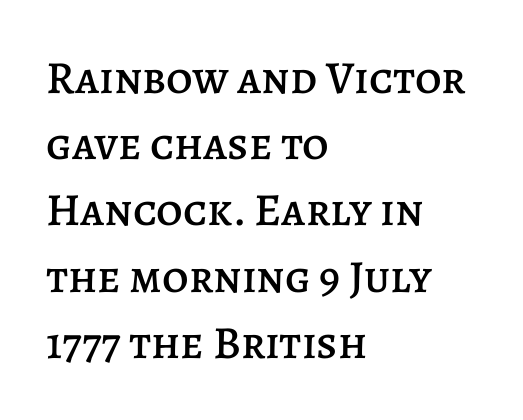
The image shows 46 px text type, upright; set left-aligned, normal line spacing (1.44x), normal letter spacing, not underlined; low stroke contrast and a large x-height.
